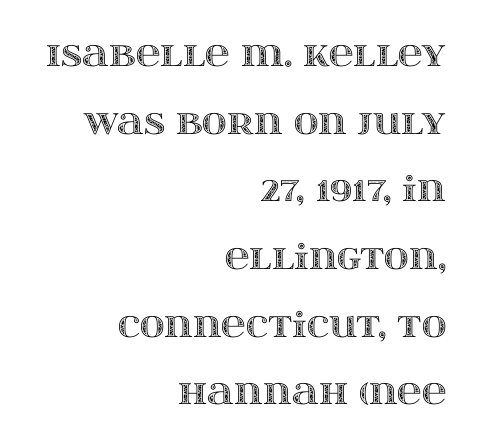
The leading is generous, giving the passage an open texture. These lines are set flush right with a ragged left edge. Every character sits straight up, as roman type does. The gaps between neighbouring characters are ordinary and unremarkable.
